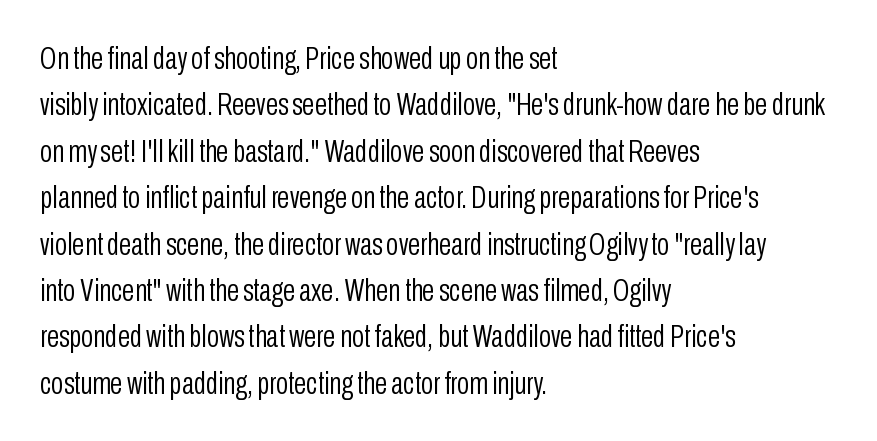
Visually the block forms a straight wall on the left and a jagged coastline on the right. Regarding leading, the lines here are spaced in the standard way. Tracking value appears to be zero — textbook default spacing. A roman cut, with each character standing at attention. On a weight scale, this lands at 450 or below.
